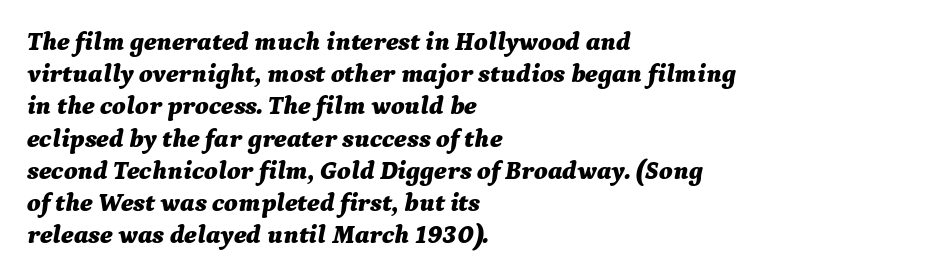
{"italic": "yes", "lean": "right", "slant_degrees": 9, "bold": "yes", "underline": "no", "align": "left", "line_spacing_ratio": 1.24, "letter_spacing": "normal", "letter_spacing_em": 0.0, "glyph_px": 26}
